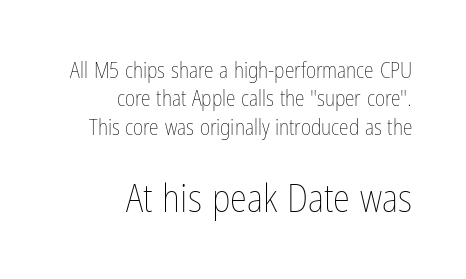
Caption: standard tracking, unaltered. The emphasis by scale lands on block number two, below. Think of a printed novel: that variable character pitch is what you see here. Summary of vertical rhythm: regular, with standard interline spacing.
